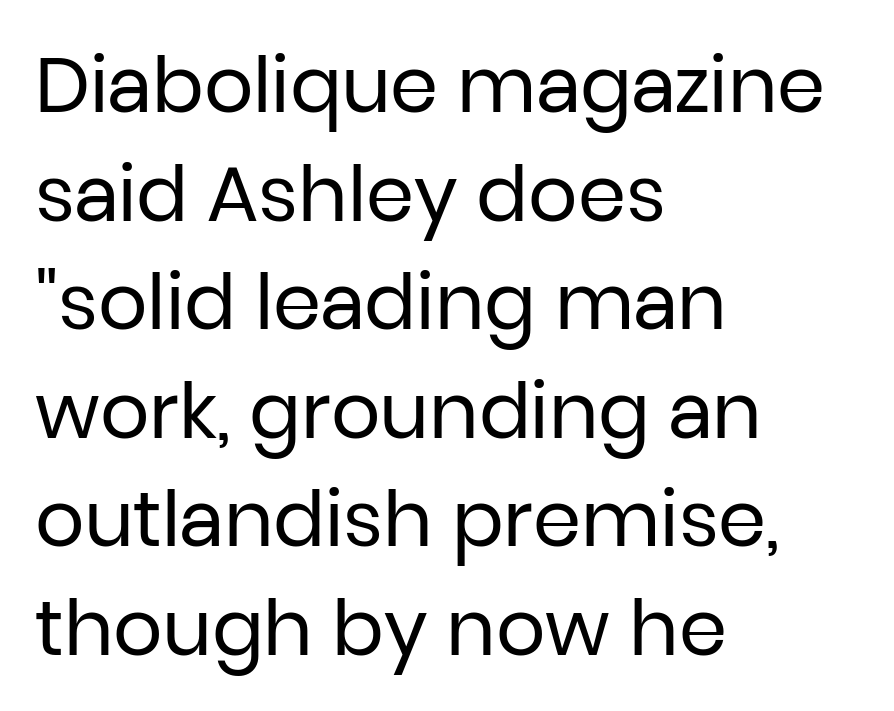
{"serif": "no", "italic": "no", "bold": "no", "weight": "regular", "width": "normal", "stroke_contrast": "low", "x_height": "medium", "monospaced": "no", "underline": "no", "align": "left", "line_spacing": "normal", "line_spacing_ratio": 1.41, "letter_spacing": "normal", "letter_spacing_em": 0.0, "glyph_px": 77}
